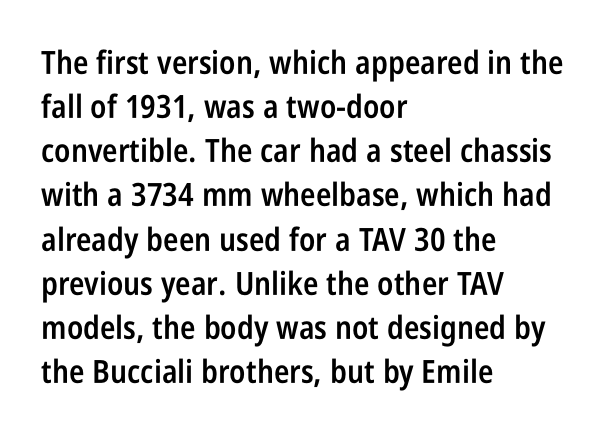
What weight is shown? A semibold, between regular and bold. These lines keep a tight, regular rhythm from letter to letter. Notice how descenders clear the ascenders below comfortably — that's standard leading. Does the type have serifs? No, each stem ends abruptly.
